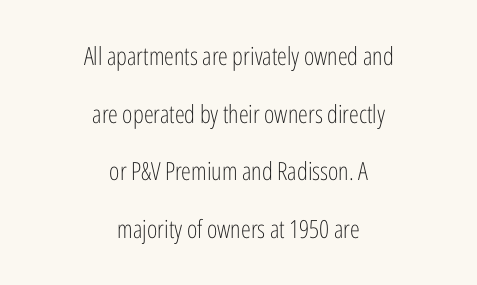
Q: Is the text bold? A: No.
Q: Is the text italic (slanted)? A: No, it is upright.
Q: Is the text underlined? A: No.
Q: How is the paragraph aligned? A: Centered.
Q: Is the spacing between letters normal or unusually wide? A: Normal.
Q: Is the spacing between lines tight, normal or loose? A: Loose.
